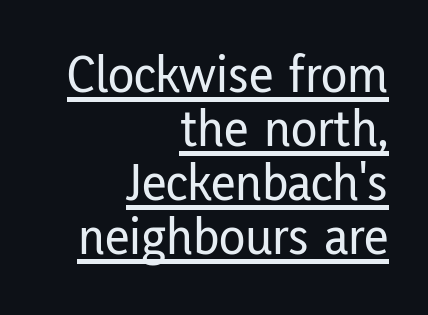
{"serif": "no", "italic": "no", "width": "condensed", "stroke_contrast": "low", "x_height": "medium", "monospaced": "no", "underline": "yes", "align": "right", "line_spacing": "tight", "line_spacing_ratio": 1.0, "letter_spacing": "normal", "letter_spacing_em": 0.0, "glyph_px": 54}
